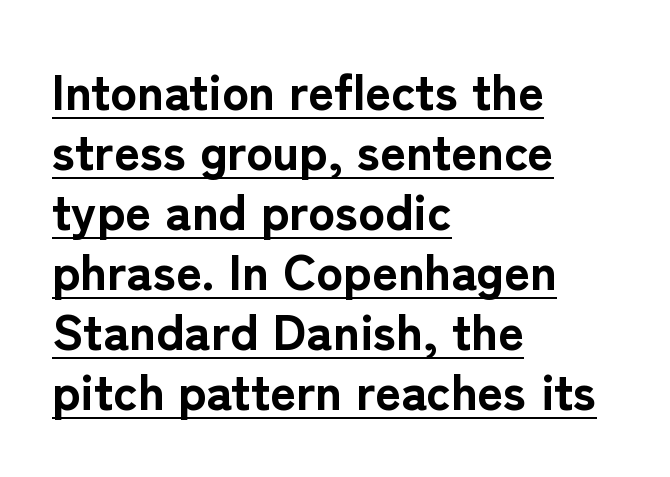
The image shows 50 px bold sans-serif type, upright; set left-aligned, line spacing 1.2x, normal letter spacing, underlined; low stroke contrast and a medium x-height.
